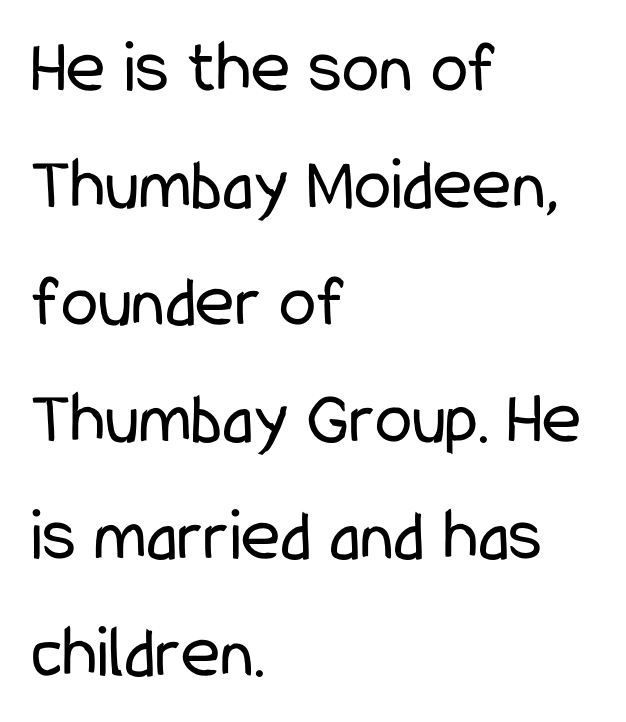
{"serif": "no", "italic": "no", "bold": "no", "weight": "regular", "width": "condensed", "stroke_contrast": "low", "x_height": "medium", "monospaced": "no", "underline": "no", "align": "left", "line_spacing": "normal", "line_spacing_ratio": 1.56, "letter_spacing": "normal", "letter_spacing_em": 0.0, "glyph_px": 75}
